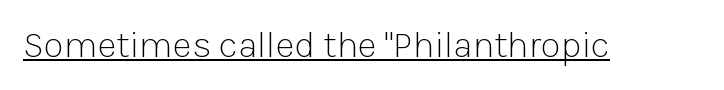
The passage shown is typed in a proportional face where columns would drift. Inter-character spacing is left at the font's built-in metrics. I'd call this a sans setting — the letters go barefoot. The letterforms sit at book weight or below. The letters stand straight up with perfectly vertical stems.
